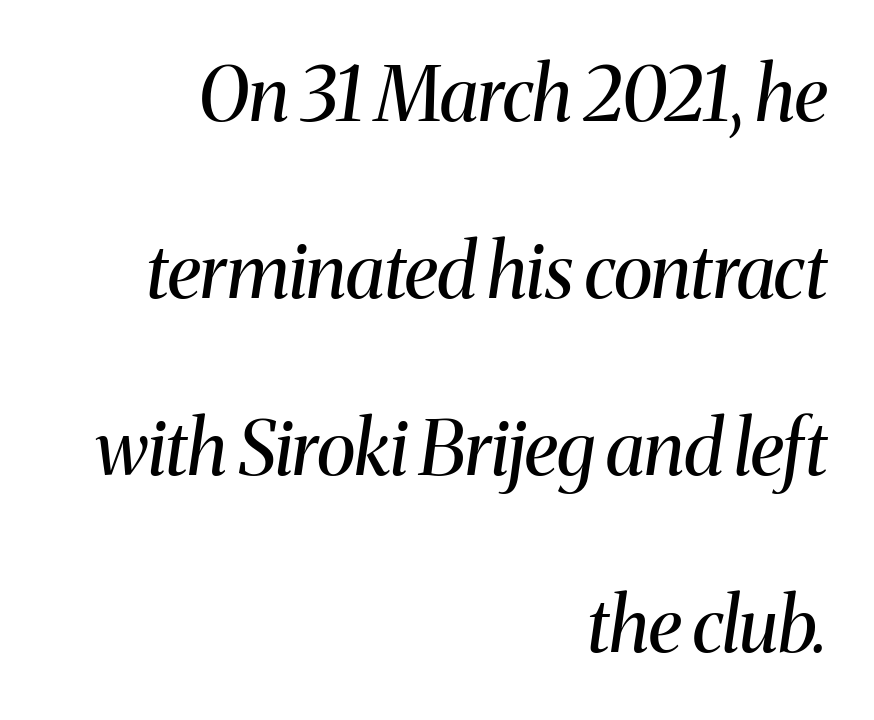
Summary of weight: not heavy and not bold. The area under the type is left untouched. The letters sit at their default tracking, neither squeezed nor spread. The passage shown is typeset with a serif family. Compared with ordinary roman type, these characters are visibly tilted.
